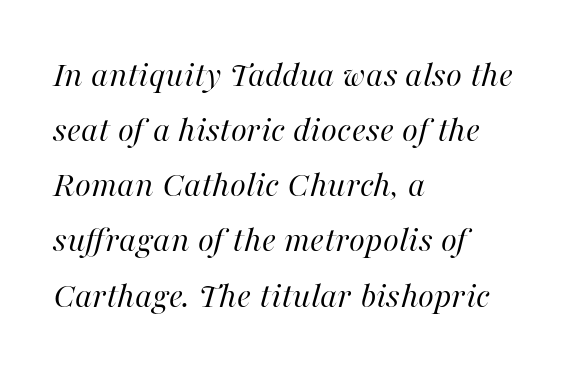
Q: Is the text bold? A: No.
Q: Is the text italic (slanted)? A: Yes, it leans right by about 16 degrees.
Q: Is the text underlined? A: No.
Q: How is the paragraph aligned? A: Left-aligned.
Q: Is the spacing between letters normal or unusually wide? A: Normal.
Q: Is the spacing between lines tight, normal or loose? A: Normal.
Q: Width (condensed, normal, or wide)? A: Normal.
Q: Stroke contrast? A: High.
Q: x-height? A: Medium.
Q: Monospaced? A: No.
